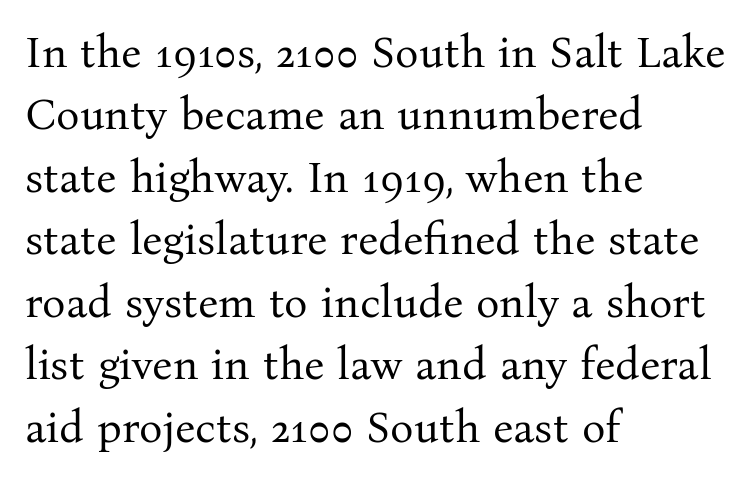
Characters follow at the spacing the type designer built in. I'd call this a serif setting — the letters wear small feet. Line starts are locked; line ends wander. Words float on clear page, feet unadorned. On a weight scale, this lands at 450 or below. Rendered with straight, roman letterforms.
